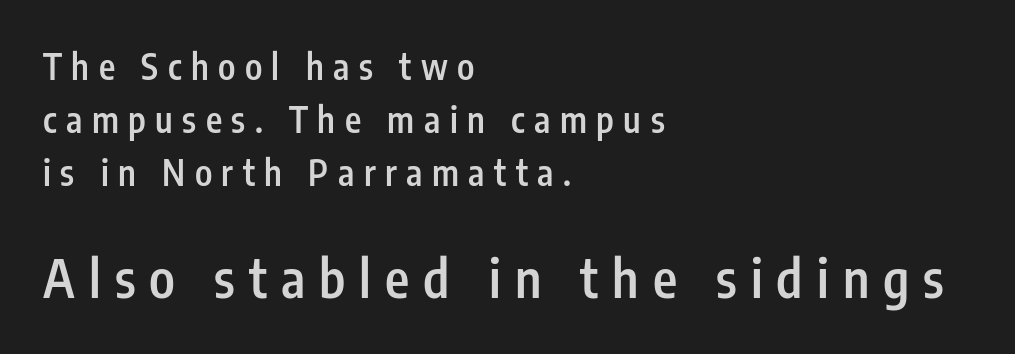
Observe the wide spacing: letters keep a clear distance from each other. Size contrast runs from small at the top to large at the bottom. Glance below the letters and you will spot only blank space. If you measured baseline to baseline, you'd find a middling distance. Do the letters lean? They stand straight.
